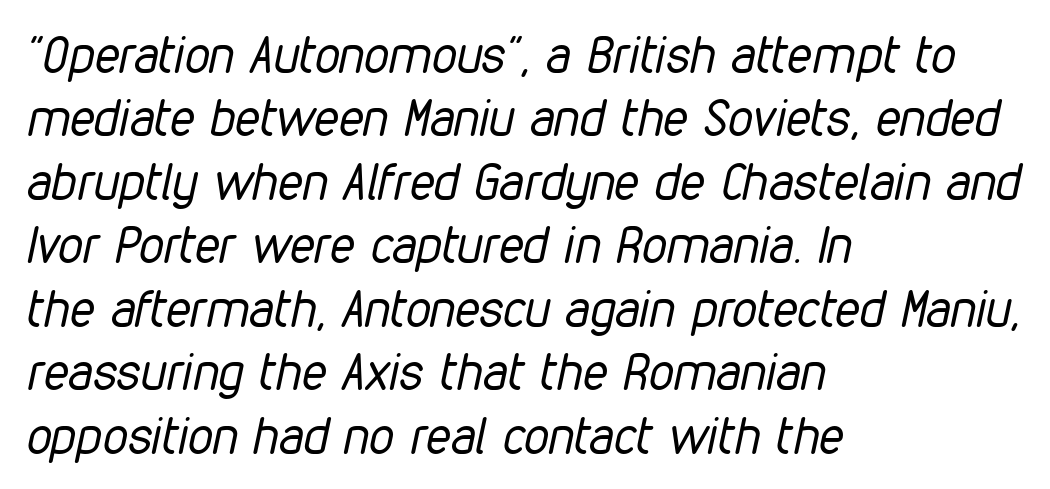
Q: Is the text bold? A: No.
Q: Is the text italic (slanted)? A: Yes, it leans right by about 12 degrees.
Q: Is the text underlined? A: No.
Q: How is the paragraph aligned? A: Left-aligned.
Q: Is the spacing between letters normal or unusually wide? A: Normal.
Q: Is the spacing between lines tight, normal or loose? A: Normal.
Q: Width (condensed, normal, or wide)? A: Condensed.
Q: Stroke contrast? A: Low.
Q: x-height? A: Medium.
Q: Monospaced? A: No.
